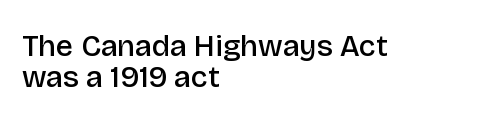
Q: Is the text bold? A: Semi-bold.
Q: Is the text italic (slanted)? A: No, it is upright.
Q: Is the typeface a serif or a sans-serif typeface? A: Sans-serif.
Q: Is the text underlined? A: No.
Q: How is the paragraph aligned? A: Left-aligned.
Q: Is the spacing between letters normal or unusually wide? A: Normal.
Q: Is the spacing between lines tight, normal or loose? A: Tight.
Q: Width (condensed, normal, or wide)? A: Normal.
Q: Stroke contrast? A: Low.
Q: x-height? A: Large.
Q: Monospaced? A: No.
